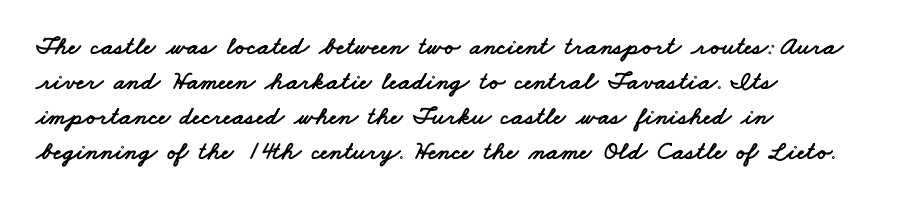
{"underline": "no", "align": "left", "line_spacing": "normal", "line_spacing_ratio": 1.35, "letter_spacing": "normal", "letter_spacing_em": 0.0, "glyph_px": 26}
